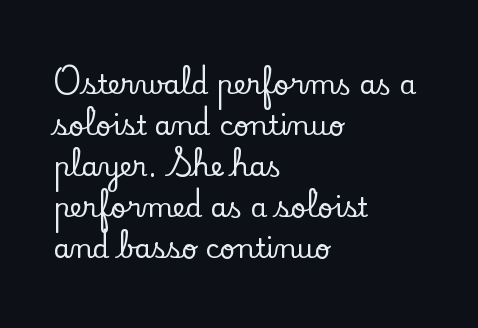
{"italic": "no", "underline": "no", "align": "left", "line_spacing": "normal", "line_spacing_ratio": 1.52, "letter_spacing": "normal", "letter_spacing_em": 0.0, "glyph_px": 27}
